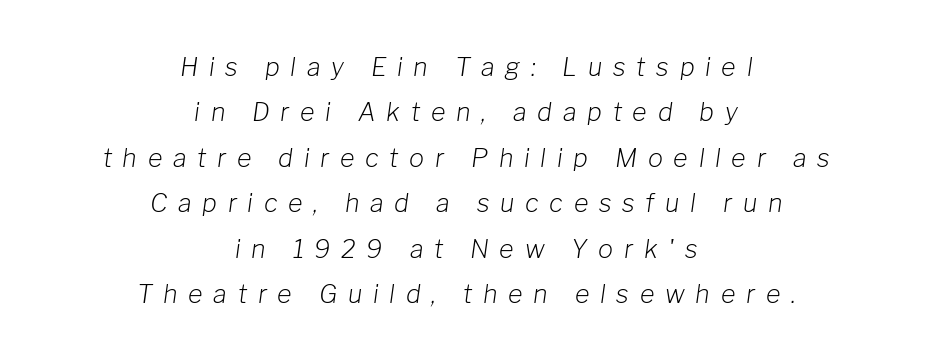
Q: Is the text bold? A: No.
Q: Is the text italic (slanted)? A: Yes, it leans right by about 8 degrees.
Q: Is the text underlined? A: No.
Q: How is the paragraph aligned? A: Centered.
Q: Is the spacing between letters normal or unusually wide? A: Unusually wide.
